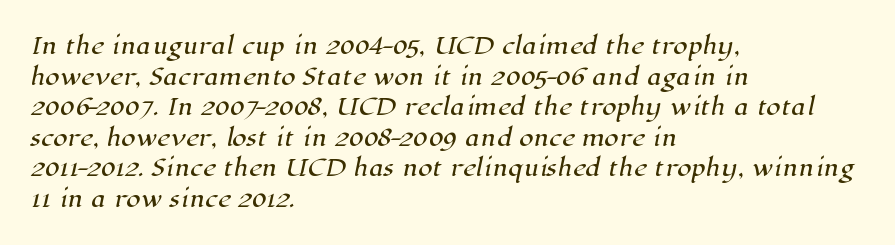
The image shows 23 px text type; set left-aligned, normal line spacing (1.33x), normal letter spacing, not underlined.
